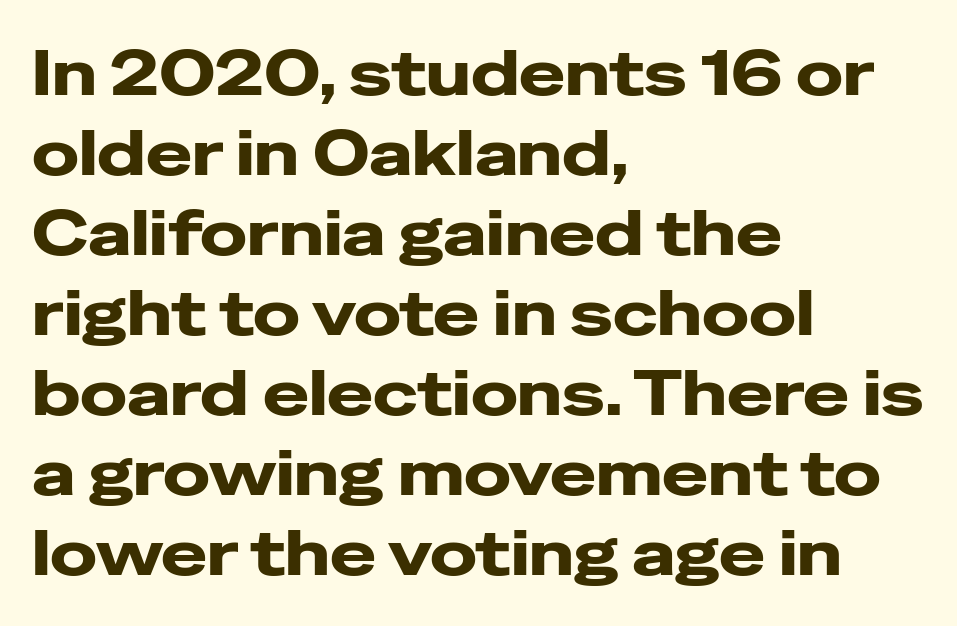
Q: Is the text italic (slanted)? A: No, it is upright.
Q: Is the typeface a serif or a sans-serif typeface? A: Sans-serif.
Q: Is the text underlined? A: No.
Q: How is the paragraph aligned? A: Left-aligned.
Q: Is the spacing between letters normal or unusually wide? A: Normal.
Q: Is the spacing between lines tight, normal or loose? A: Normal.
Q: Width (condensed, normal, or wide)? A: Wide.
Q: Stroke contrast? A: Low.
Q: x-height? A: Medium.
Q: Monospaced? A: No.
